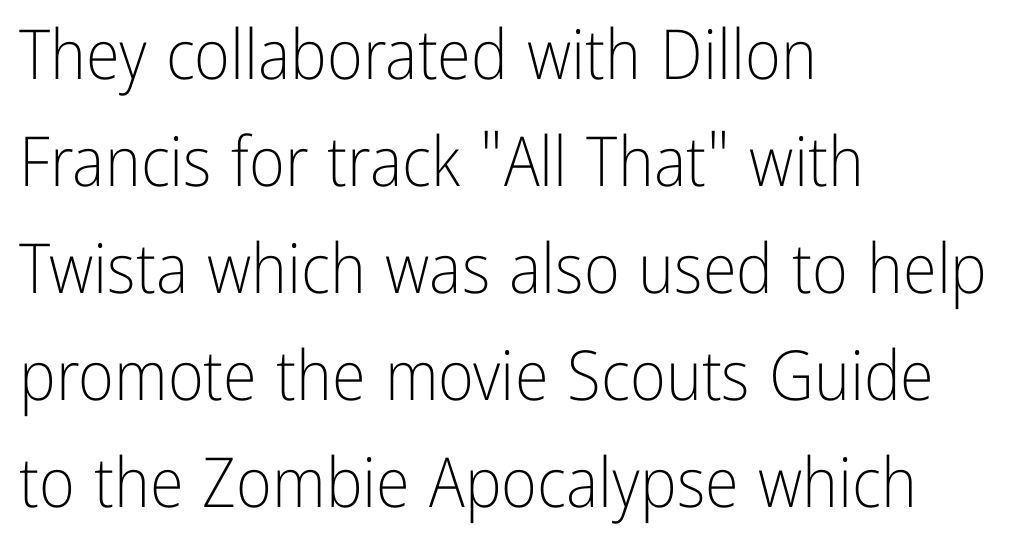
Standard letterfit; no display-style spreading of the glyphs. Think standard paragraph weight, or any step lighter than that. Unlike italic type, these characters show no tilt at all. Caption: multi-line text, flush left, ragged right. This sample has the flowing, uneven cadence of proportional lettering.
